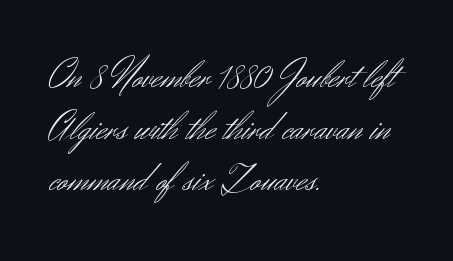
The image shows 41 px light sans-serif type; set left-aligned, normal line spacing (1.26x), normal letter spacing, not underlined; medium stroke contrast and a small x-height.
